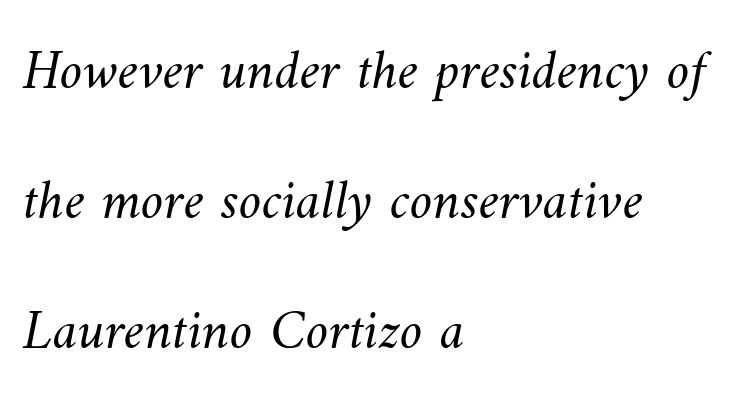
Has an underline been added? It has not. Looks like regular typesetting: each glyph gets only the width it needs. Stems and bowls with no extra thickness — not bold. Alignment: flush left. The horizontal fit of the characters is conventional and even. This sample trades compactness for vertical openness between lines.
